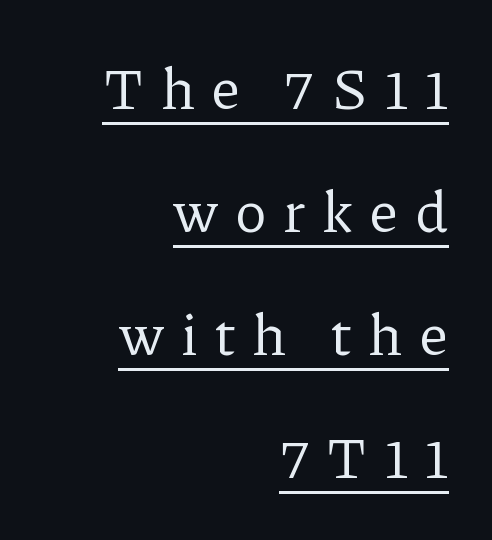
{"serif": "yes", "italic": "no", "bold": "no", "weight": "regular", "width": "normal", "stroke_contrast": "low", "x_height": "medium", "monospaced": "no", "underline": "yes", "align": "right", "line_spacing": "loose", "line_spacing_ratio": 2.12, "letter_spacing": "wide", "letter_spacing_em": 0.29, "glyph_px": 58}
